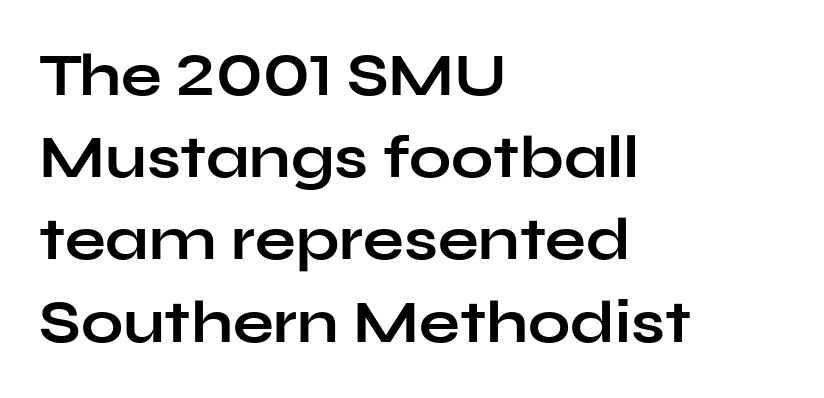
{"serif": "no", "italic": "no", "bold": "yes", "weight": "bold", "width": "wide", "stroke_contrast": "low", "x_height": "medium", "monospaced": "no", "underline": "no", "align": "left", "line_spacing": "normal", "line_spacing_ratio": 1.37, "letter_spacing": "normal", "letter_spacing_em": 0.0, "glyph_px": 60}
